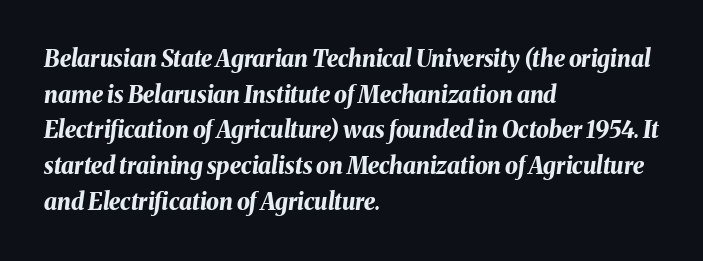
The image shows 23 px bold type, italic (leaning right); set left-aligned, normal line spacing (1.55x), normal letter spacing, not underlined.
